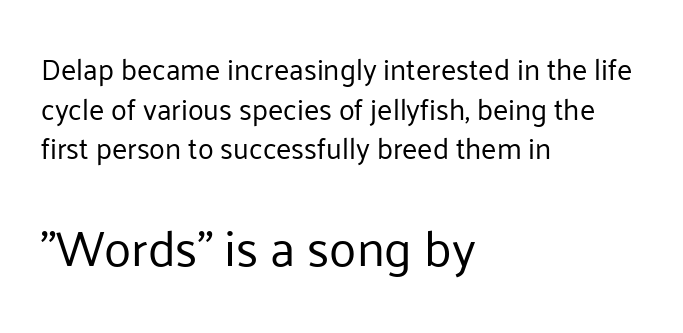
The image shows 50 px regular-weight sans-serif type, upright; set left-aligned, normal line spacing (1.37x), normal letter spacing, not underlined; the second (bottom) block is 1.72x larger; low stroke contrast and a medium x-height.
